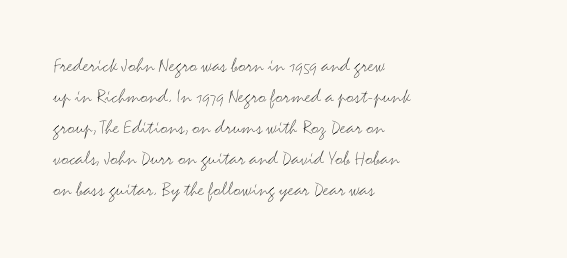
No chunkiness to these letters — they're not bold. The area under the type is left untouched. This rendering uses left alignment, leaving the right contour irregular. Compared with typical body copy, the letter spacing here is the same.
